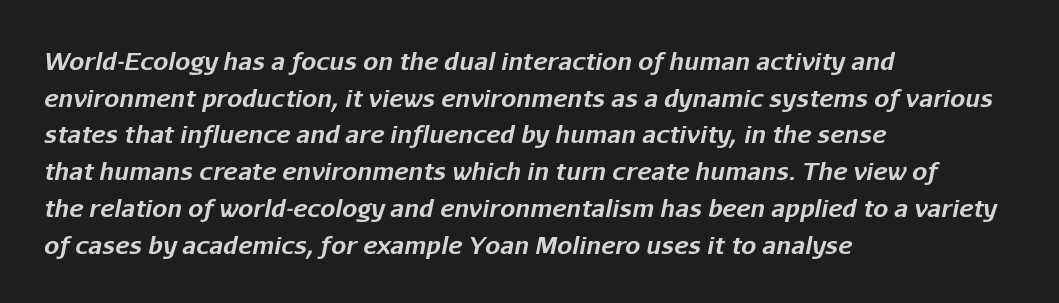
The image shows 24 px bold type, italic (leaning right); set left-aligned, normal line spacing (1.53x), normal letter spacing, not underlined.
